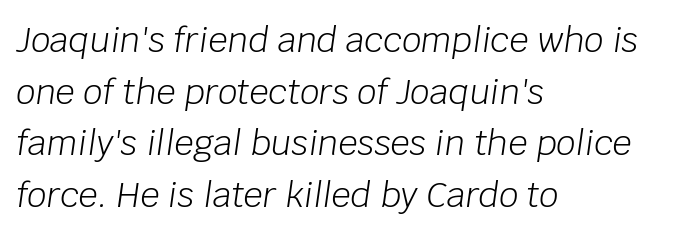
Q: Is the text bold? A: No.
Q: Is the text italic (slanted)? A: Yes, it leans right by about 8 degrees.
Q: Is the text underlined? A: No.
Q: How is the paragraph aligned? A: Left-aligned.
Q: Is the spacing between letters normal or unusually wide? A: Normal.
Q: Is the spacing between lines tight, normal or loose? A: Normal.
Q: Width (condensed, normal, or wide)? A: Normal.
Q: Stroke contrast? A: Low.
Q: x-height? A: Large.
Q: Monospaced? A: No.
